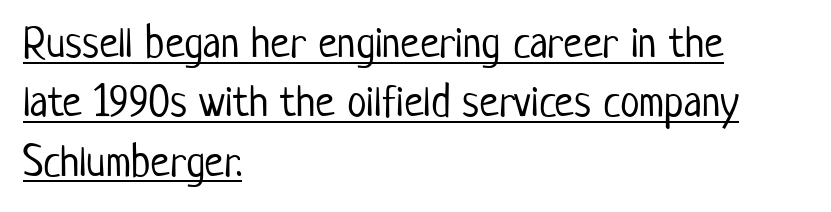
Q: Is the text bold? A: No.
Q: Is the text italic (slanted)? A: No, it is upright.
Q: Is the typeface a serif or a sans-serif typeface? A: Sans-serif.
Q: Is the text underlined? A: Yes.
Q: How is the paragraph aligned? A: Left-aligned.
Q: Is the spacing between letters normal or unusually wide? A: Normal.
Q: Is the spacing between lines tight, normal or loose? A: Normal.
Q: Width (condensed, normal, or wide)? A: Condensed.
Q: Stroke contrast? A: Low.
Q: x-height? A: Medium.
Q: Monospaced? A: No.
